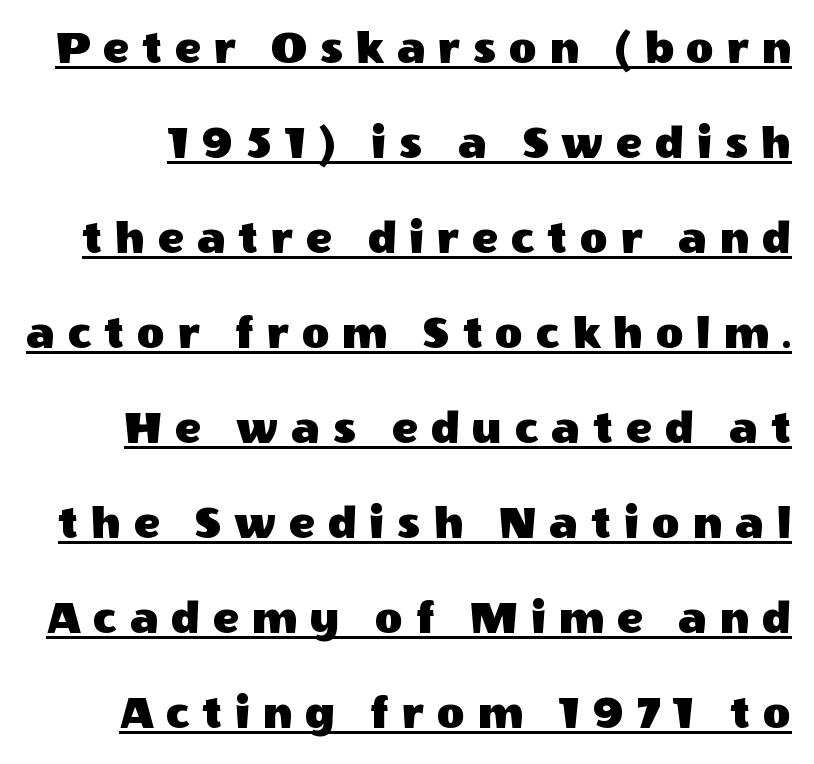
Q: Is the text italic (slanted)? A: No, it is upright.
Q: Is the typeface a serif or a sans-serif typeface? A: Sans-serif.
Q: Is the text underlined? A: Yes.
Q: Is the spacing between letters normal or unusually wide? A: Unusually wide.
Q: Is the spacing between lines tight, normal or loose? A: Loose.
Q: Width (condensed, normal, or wide)? A: Normal.
Q: x-height? A: Large.
Q: Monospaced? A: No.
